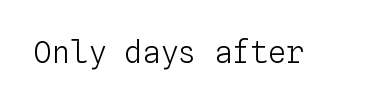
The image shows 30 px light type, upright, monospaced; set normal letter spacing, not underlined; low stroke contrast and a medium x-height.
